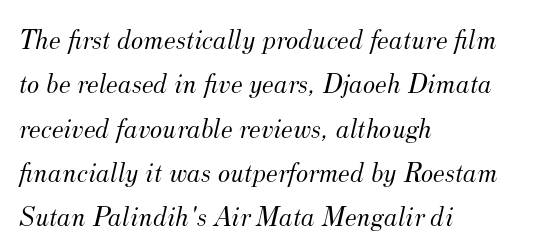
{"serif": "yes", "italic": "yes", "lean": "right", "slant_degrees": 12, "bold": "no", "weight": "light", "width": "normal", "stroke_contrast": "medium", "x_height": "small", "monospaced": "no", "underline": "no", "align": "left", "line_spacing": "normal", "line_spacing_ratio": 1.53, "letter_spacing": "normal", "letter_spacing_em": 0.0, "glyph_px": 29}
